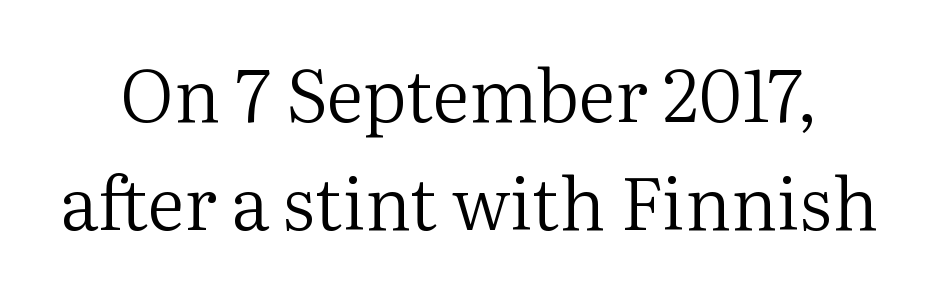
{"serif": "yes", "italic": "no", "bold": "no", "weight": "regular", "width": "normal", "stroke_contrast": "medium", "x_height": "medium", "monospaced": "no", "underline": "no", "line_spacing": "normal", "line_spacing_ratio": 1.48, "letter_spacing": "normal", "letter_spacing_em": 0.0, "glyph_px": 73}
